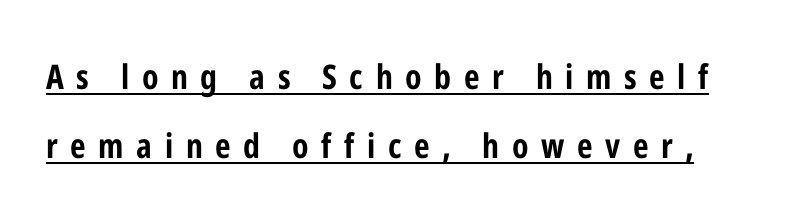
These lines are composed in type without serifs. Italic? Not at all — the glyphs are vertical. You can see a thin bar hugging the bottom of the glyphs. Looks like regular typesetting: each glyph gets only the width it needs. These lines have a slow, spaced-out rhythm from letter to letter. Set as a true bold cut, around the 700 mark.
